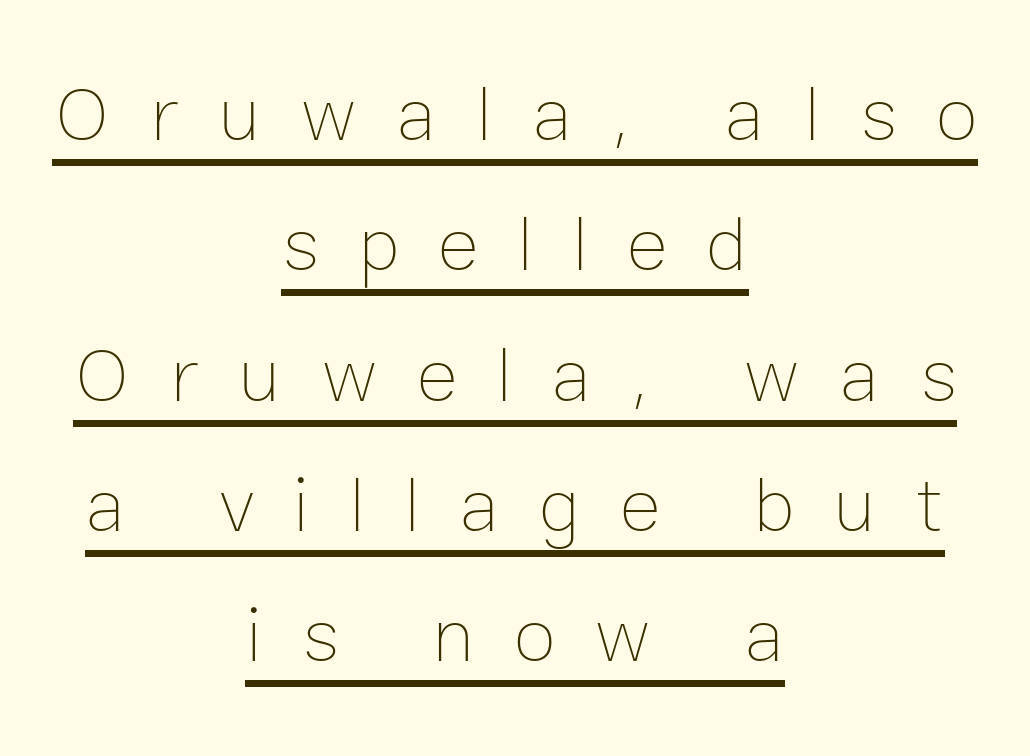
Caption: lettering with a line underneath. The vertical gap from one line to the next is medium. Unlike italic type, these characters show no tilt at all. No heavy texture on the line: the type isn't bold.
